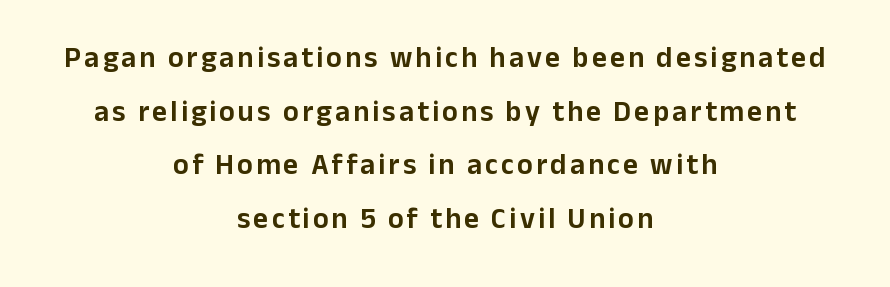
The image shows 29 px sans-serif type, upright; set centered, line spacing 1.85x, not underlined; low stroke contrast and a medium x-height.
